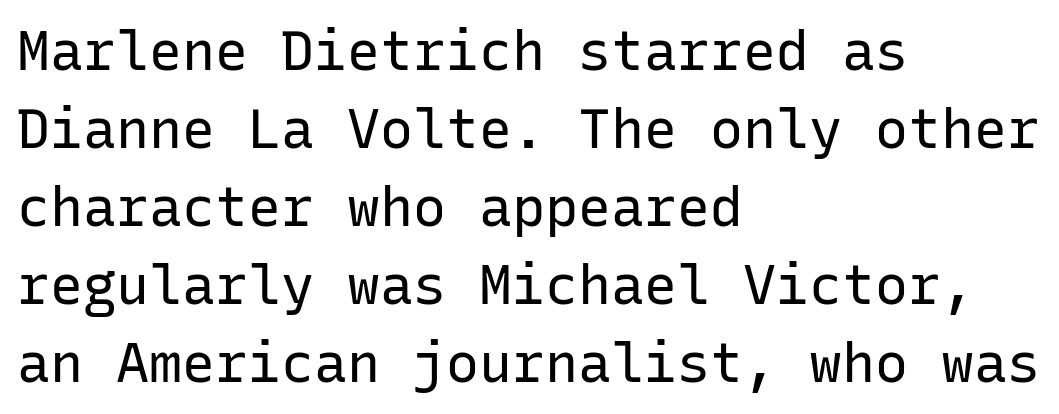
Q: Is the text bold? A: No.
Q: Is the text italic (slanted)? A: No, it is upright.
Q: Is the typeface a serif or a sans-serif typeface? A: Sans-serif.
Q: Is the text underlined? A: No.
Q: How is the paragraph aligned? A: Left-aligned.
Q: Is the spacing between letters normal or unusually wide? A: Normal.
Q: Is the spacing between lines tight, normal or loose? A: Normal.
Q: Width (condensed, normal, or wide)? A: Normal.
Q: Stroke contrast? A: Low.
Q: x-height? A: Medium.
Q: Monospaced? A: Yes.
